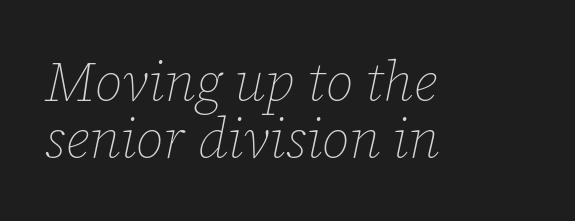
{"italic": "yes", "lean": "right", "slant_degrees": 12, "bold": "no", "weight": "thin", "width": "normal", "stroke_contrast": "low", "x_height": "medium", "monospaced": "no", "underline": "no", "align": "left", "line_spacing": "tight", "line_spacing_ratio": 1.03, "letter_spacing": "normal", "letter_spacing_em": 0.0, "glyph_px": 55}
